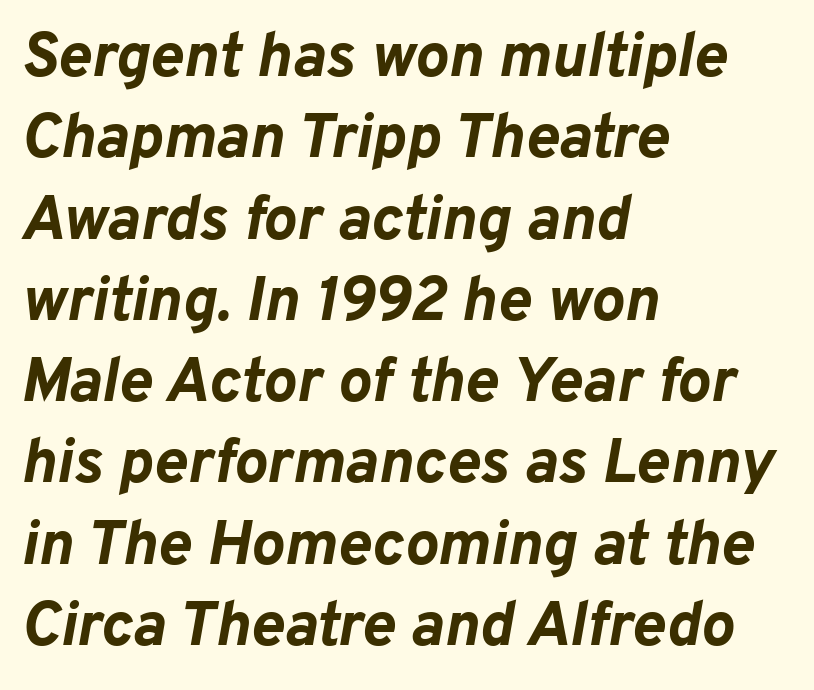
The image shows 63 px bold type, italic (leaning right); set left-aligned, normal line spacing (1.29x), normal letter spacing, not underlined; low stroke contrast and a medium x-height.
